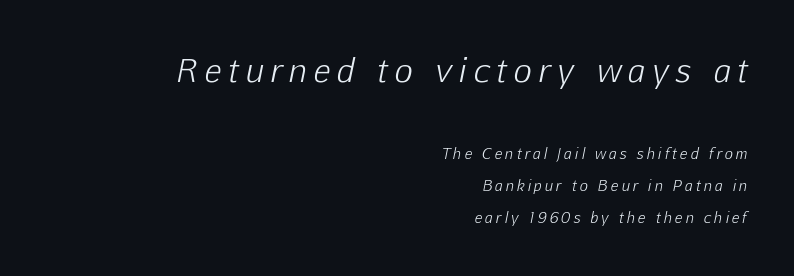
The passage is arranged like a letterhead date or caption credit — flush right. Each new line begins a long way beneath the previous one. Only glyphs here, with clear space below each row. Scale decreases going downward across the two blocks. Character widths vary here, with narrow letters taking less room than wide ones.
